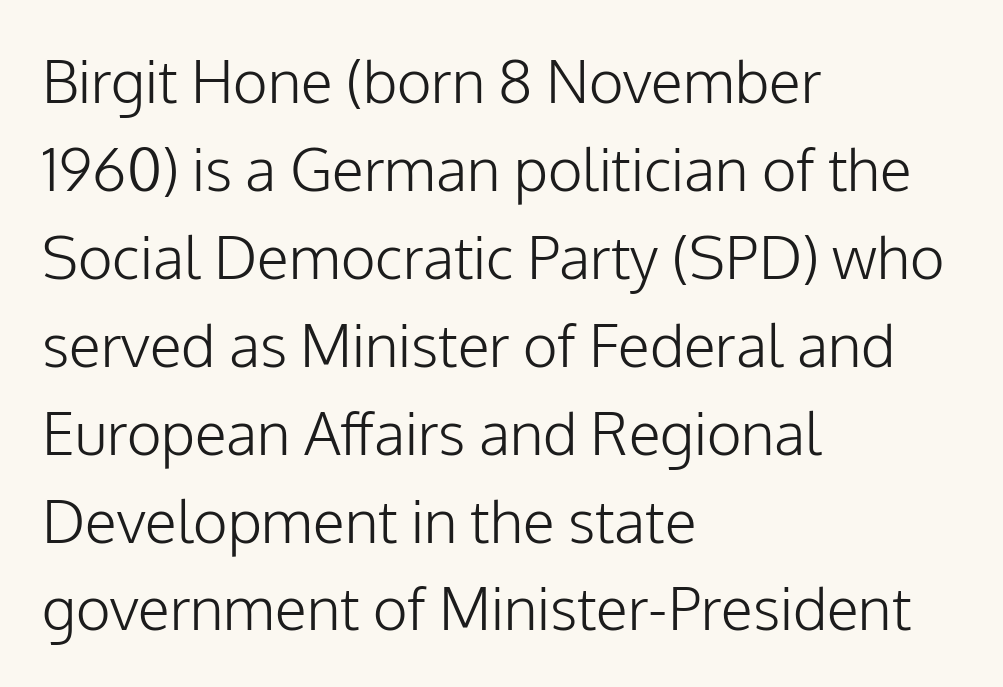
Q: Is the text bold? A: No.
Q: Is the text italic (slanted)? A: No, it is upright.
Q: Is the typeface a serif or a sans-serif typeface? A: Sans-serif.
Q: Is the text underlined? A: No.
Q: How is the paragraph aligned? A: Left-aligned.
Q: Is the spacing between letters normal or unusually wide? A: Normal.
Q: Is the spacing between lines tight, normal or loose? A: Normal.
Q: Width (condensed, normal, or wide)? A: Normal.
Q: Stroke contrast? A: Low.
Q: x-height? A: Medium.
Q: Monospaced? A: No.
